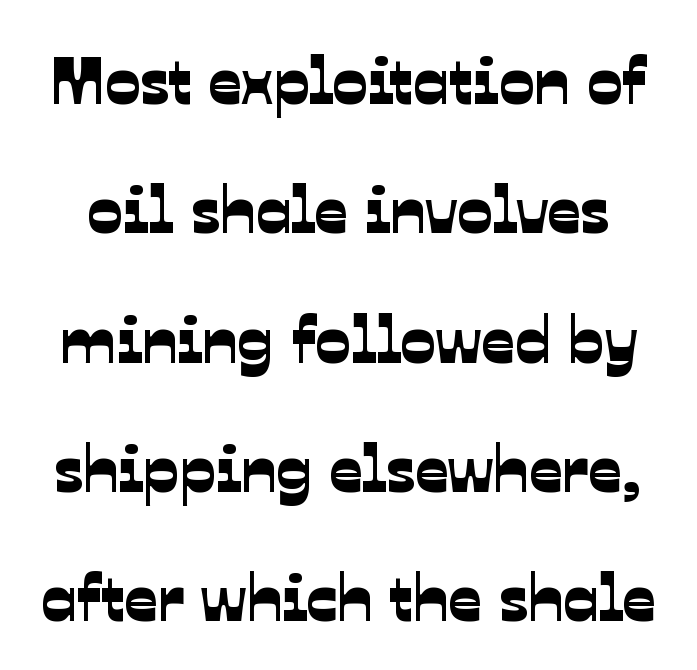
Q: Is the typeface a serif or a sans-serif typeface? A: Sans-serif.
Q: Is the text underlined? A: No.
Q: Is the spacing between letters normal or unusually wide? A: Normal.
Q: Is the spacing between lines tight, normal or loose? A: Loose.
Q: Width (condensed, normal, or wide)? A: Normal.
Q: Stroke contrast? A: Low.
Q: x-height? A: Medium.
Q: Monospaced? A: No.
